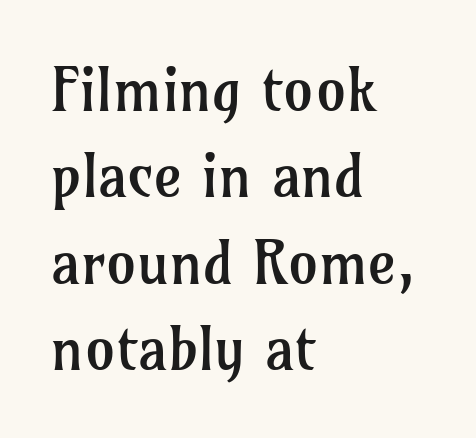
{"serif": "yes", "italic": "no", "bold": "no", "weight": "regular", "width": "normal", "stroke_contrast": "low", "x_height": "medium", "monospaced": "no", "underline": "no", "align": "left", "line_spacing": "normal", "line_spacing_ratio": 1.44, "letter_spacing": "normal", "letter_spacing_em": 0.0, "glyph_px": 60}
